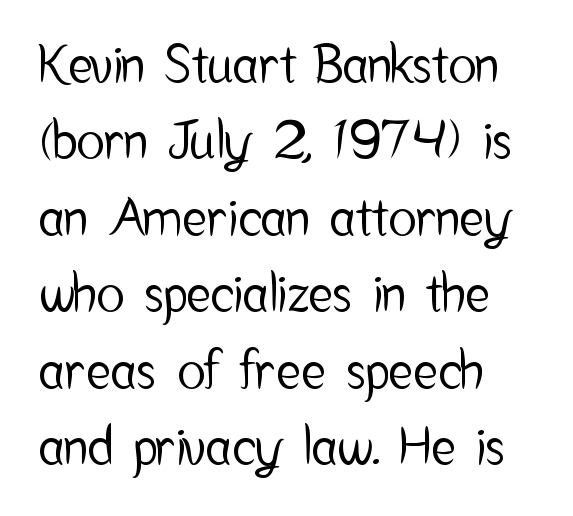
{"serif": "no", "italic": "no", "width": "condensed", "stroke_contrast": "low", "x_height": "medium", "monospaced": "no", "underline": "no", "line_spacing": "normal", "line_spacing_ratio": 1.47, "letter_spacing": "normal", "letter_spacing_em": 0.0, "glyph_px": 52}
